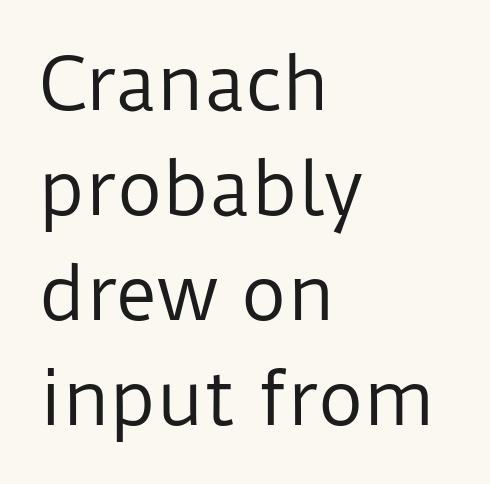
The lines sit at an ordinary, default distance from one another. Spacing verdict: proportional, widths tailored to each character. Posture: upright roman. Descenders are the only things crossing below the line. Layout note: lines flush left.
